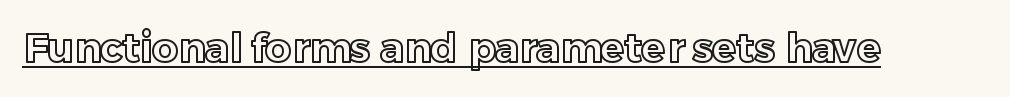
When letters stand straight like this, we call the style roman or upright. The passage shown has conventional tracking throughout. Every word sits above its own underline. Think of a printed novel: that variable character pitch is what you see here.
